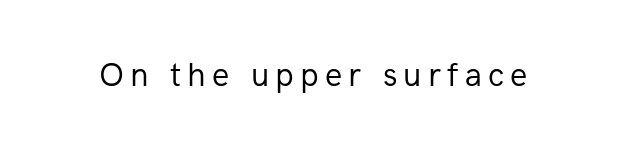
Heaviness? Minimal to ordinary, like unemphasized prose. Is this a sans? Yes — the strokes have no serifs. Descenders hang freely into open space. It's the straight-up-and-down kind of type.
